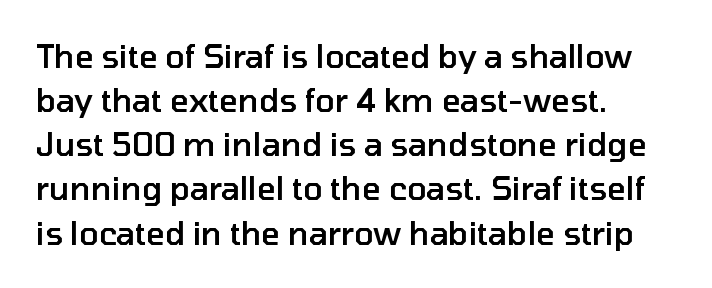
{"serif": "no", "italic": "no", "bold": "semi", "weight": "semibold", "width": "normal", "stroke_contrast": "low", "x_height": "medium", "monospaced": "no", "underline": "no", "align": "left", "line_spacing": "normal", "line_spacing_ratio": 1.38, "letter_spacing": "normal", "letter_spacing_em": 0.0, "glyph_px": 32}
